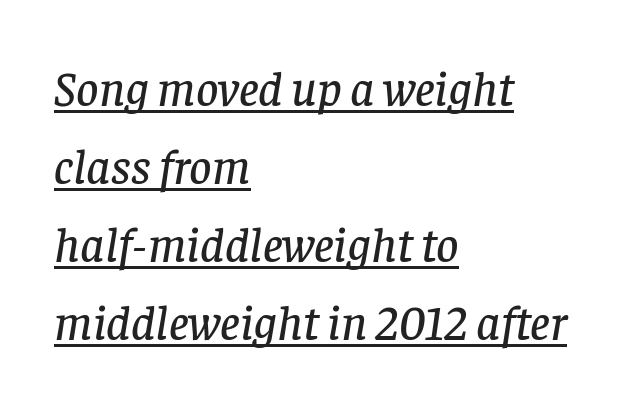
Q: Is the text italic (slanted)? A: Yes, it leans right by about 8 degrees.
Q: Is the typeface a serif or a sans-serif typeface? A: Serif.
Q: Is the text underlined? A: Yes.
Q: How is the paragraph aligned? A: Left-aligned.
Q: Is the spacing between letters normal or unusually wide? A: Normal.
Q: Is the spacing between lines tight, normal or loose? A: Normal.
Q: Width (condensed, normal, or wide)? A: Normal.
Q: Stroke contrast? A: Low.
Q: x-height? A: Large.
Q: Monospaced? A: No.
